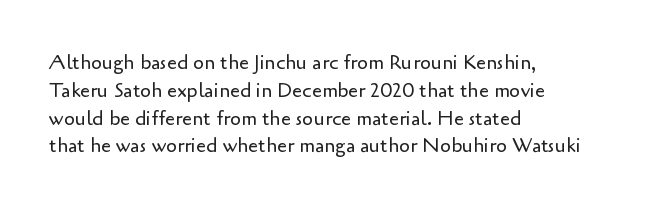
The image shows 20 px text type, upright; set left-aligned, normal line spacing (1.39x), normal letter spacing, not underlined.
